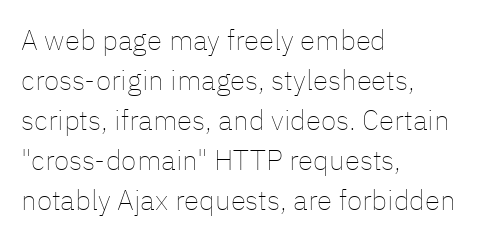
Q: Is the text bold? A: No.
Q: Is the text italic (slanted)? A: No, it is upright.
Q: Is the text underlined? A: No.
Q: How is the paragraph aligned? A: Left-aligned.
Q: Is the spacing between letters normal or unusually wide? A: Normal.
Q: Is the spacing between lines tight, normal or loose? A: Normal.
Q: Width (condensed, normal, or wide)? A: Normal.
Q: Stroke contrast? A: Low.
Q: x-height? A: Medium.
Q: Monospaced? A: No.
